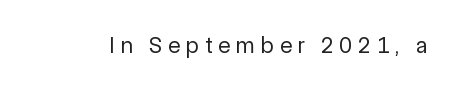
Q: Is the text bold? A: No.
Q: Is the text italic (slanted)? A: No, it is upright.
Q: Is the text underlined? A: No.
Q: Is the spacing between letters normal or unusually wide? A: Unusually wide.
